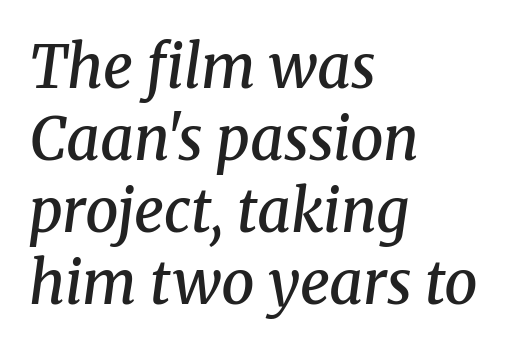
Q: Is the text bold? A: Semi-bold.
Q: Is the text italic (slanted)? A: Yes, it leans right by about 8 degrees.
Q: Is the typeface a serif or a sans-serif typeface? A: Serif.
Q: Is the text underlined? A: No.
Q: How is the paragraph aligned? A: Left-aligned.
Q: Is the spacing between letters normal or unusually wide? A: Normal.
Q: Width (condensed, normal, or wide)? A: Normal.
Q: Stroke contrast? A: Medium.
Q: x-height? A: Medium.
Q: Monospaced? A: No.
